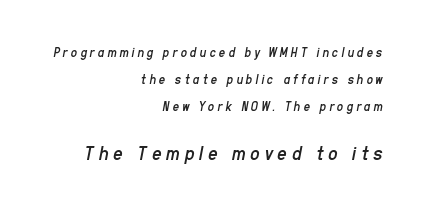
Type size steps up from the first block to the second. Characters follow at a spacing far wider than the type designer built in. No chunkiness to these letters — they're not bold. The gap between lines stays unmarked. The lines are spread far apart with generous leading.
